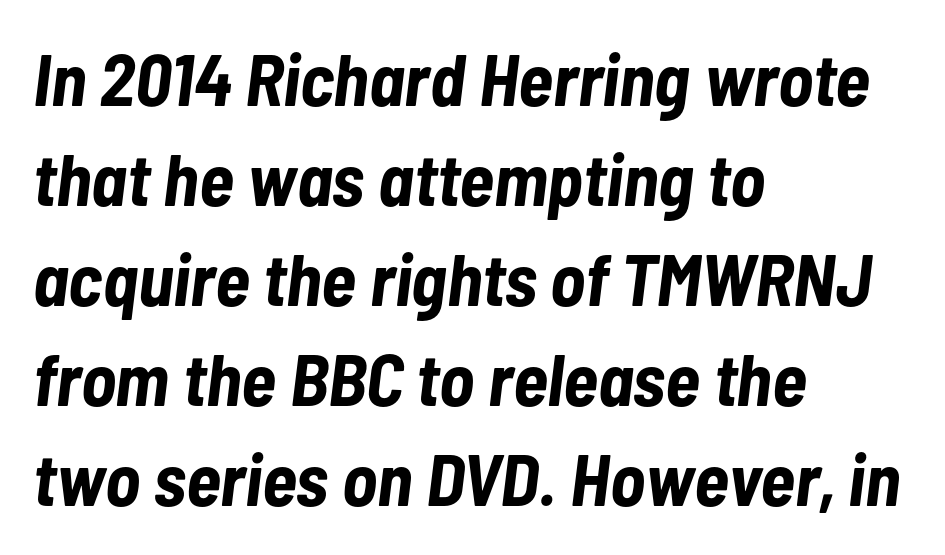
{"italic": "yes", "lean": "right", "slant_degrees": 7, "bold": "yes", "weight": "bold", "width": "condensed", "stroke_contrast": "low", "x_height": "medium", "monospaced": "no", "underline": "no", "align": "left", "line_spacing": "normal", "line_spacing_ratio": 1.37, "letter_spacing": "normal", "letter_spacing_em": 0.0, "glyph_px": 73}
